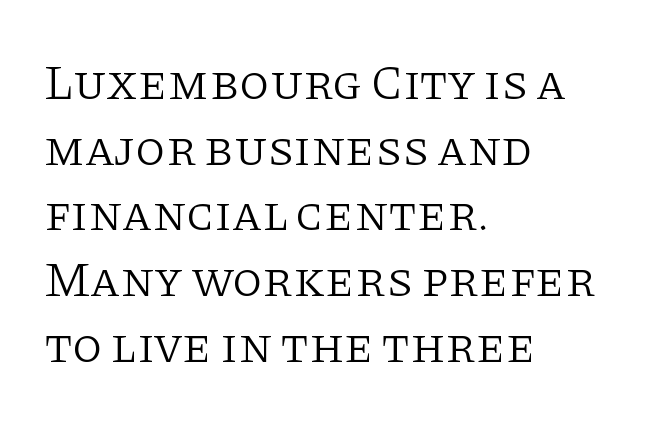
The image shows 49 px light serif type, upright; set left-aligned, normal line spacing (1.34x), normal letter spacing, not underlined; low stroke contrast and a large x-height.
